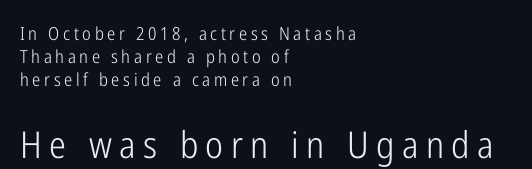
Q: Is the text bold? A: No.
Q: Is the text italic (slanted)? A: No, it is upright.
Q: Is the typeface a serif or a sans-serif typeface? A: Sans-serif.
Q: Is the text underlined? A: No.
Q: How is the paragraph aligned? A: Left-aligned.
Q: Is the spacing between letters normal or unusually wide? A: Unusually wide.
Q: Is the spacing between lines tight, normal or loose? A: Normal.
Q: Which block of text is set in a larger size, the first (top) or the second (bottom)? A: The second (bottom) one.
Q: Width (condensed, normal, or wide)? A: Condensed.
Q: Stroke contrast? A: Low.
Q: x-height? A: Medium.
Q: Monospaced? A: No.
